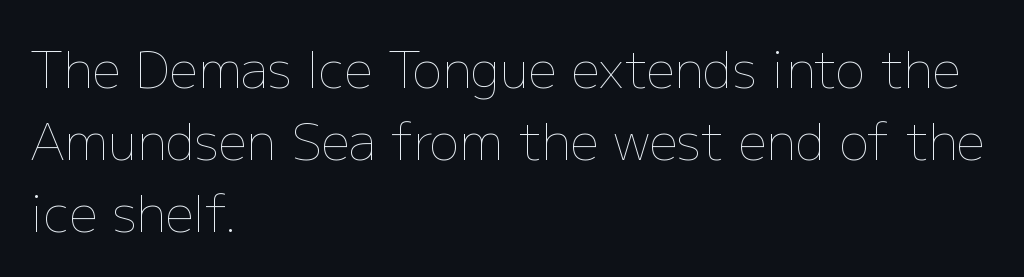
Q: Is the text bold? A: No.
Q: Is the text italic (slanted)? A: No, it is upright.
Q: Is the text underlined? A: No.
Q: How is the paragraph aligned? A: Left-aligned.
Q: Is the spacing between letters normal or unusually wide? A: Normal.
Q: Is the spacing between lines tight, normal or loose? A: Normal.
Q: Width (condensed, normal, or wide)? A: Normal.
Q: Stroke contrast? A: Low.
Q: x-height? A: Medium.
Q: Monospaced? A: No.
